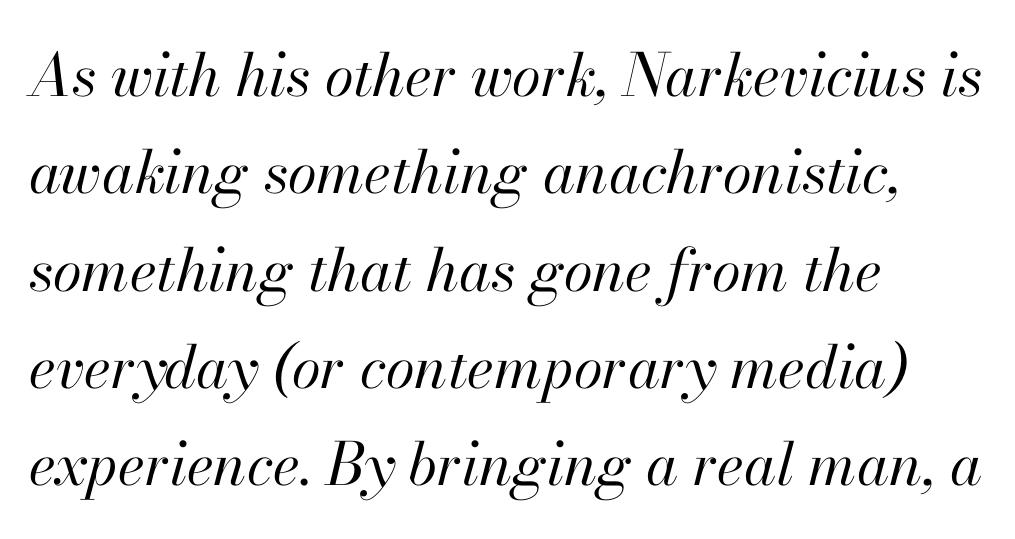
{"italic": "yes", "lean": "right", "slant_degrees": 13, "bold": "no", "weight": "regular", "width": "normal", "stroke_contrast": "high", "x_height": "small", "monospaced": "no", "underline": "no", "align": "left", "line_spacing": "normal", "line_spacing_ratio": 1.65, "letter_spacing": "normal", "letter_spacing_em": 0.0, "glyph_px": 59}
